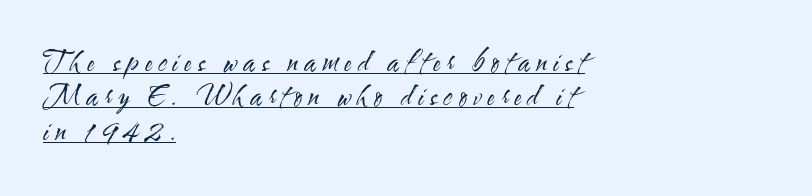
Q: Is the text bold? A: No.
Q: Is the text italic (slanted)? A: Yes.
Q: Is the typeface a serif or a sans-serif typeface? A: Sans-serif.
Q: Is the text underlined? A: Yes.
Q: How is the paragraph aligned? A: Left-aligned.
Q: Is the spacing between letters normal or unusually wide? A: Unusually wide.
Q: Width (condensed, normal, or wide)? A: Condensed.
Q: Stroke contrast? A: Medium.
Q: x-height? A: Small.
Q: Monospaced? A: No.
